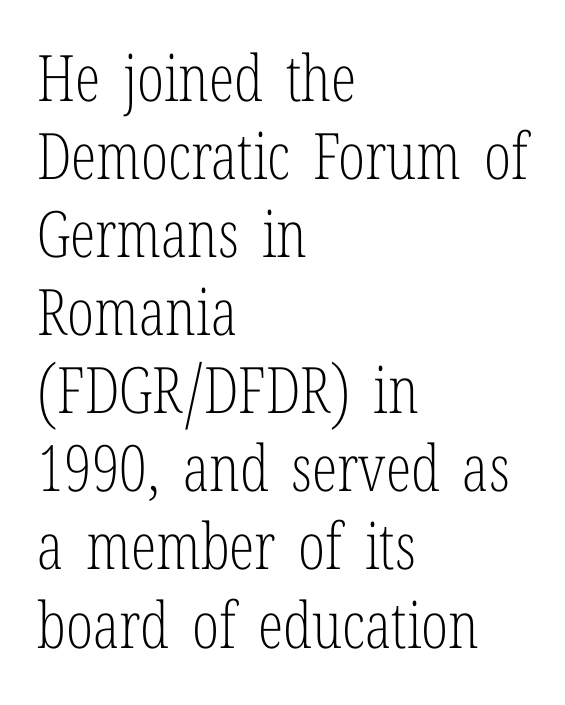
The image shows 64 px light, condensed serif type, upright; set left-aligned, line spacing 1.22x, normal letter spacing, not underlined; low stroke contrast and a medium x-height.
